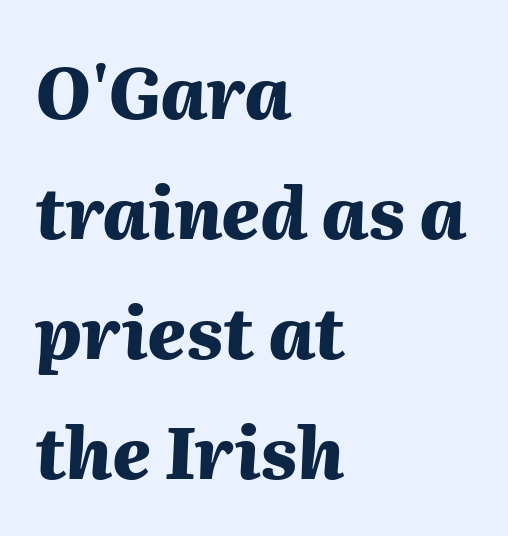
The image shows 71 px heavy type, italic (leaning right); set left-aligned, normal line spacing (1.69x), normal letter spacing, not underlined; medium stroke contrast and a medium x-height.
